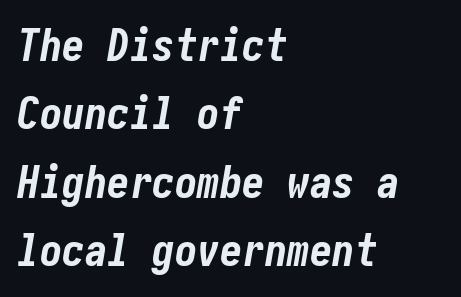
How are the letters spaced? Ordinarily, with no added tracking. Compared with typical paragraphs, the rows here are spaced about the same. The face used here has a pronounced slope to its letters. Underlining? Definitely not there.
